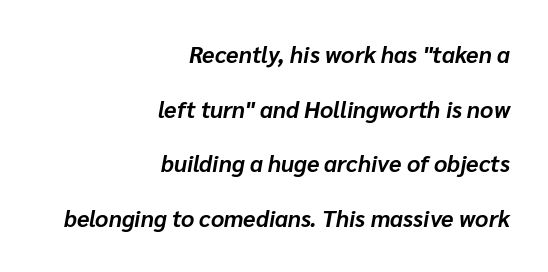
The image shows 23 px bold type, italic (leaning right); set right-aligned, loose line spacing (2.38x), normal letter spacing, not underlined.
